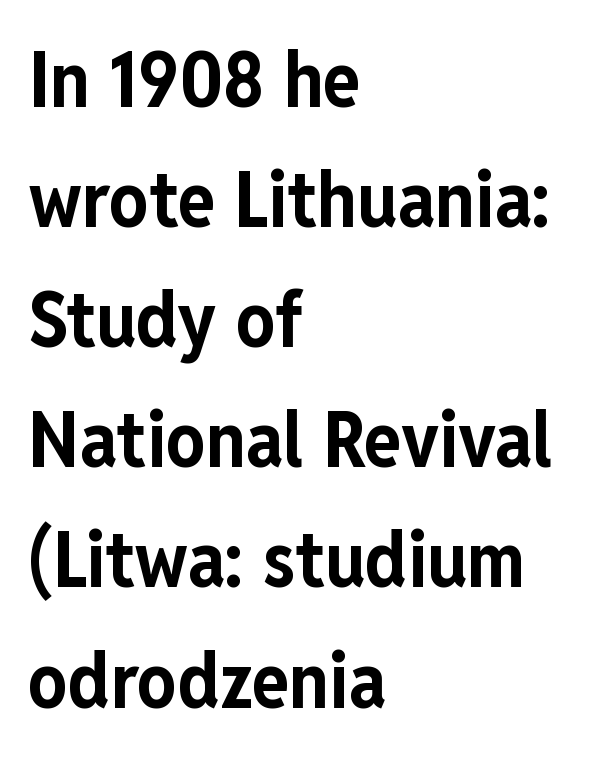
The image shows 78 px bold, condensed sans-serif type, upright; set left-aligned, normal line spacing (1.54x), normal letter spacing, not underlined; low stroke contrast and a medium x-height.
